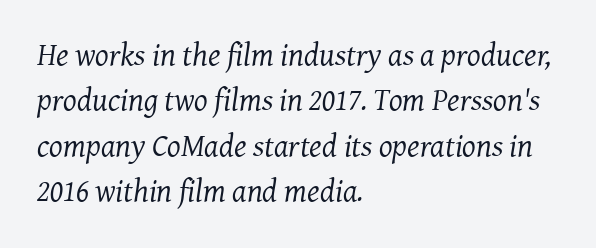
Would a proofreader flag this as italicized? Yes. Standard letterfit; no display-style spreading of the glyphs. Stroke terminals: seriffed. These lines are set flush left with a ragged right edge.
